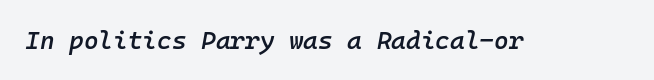
{"italic": "yes", "lean": "right", "slant_degrees": 10, "bold": "semi", "underline": "no", "letter_spacing": "normal", "letter_spacing_em": 0.0, "glyph_px": 25}
